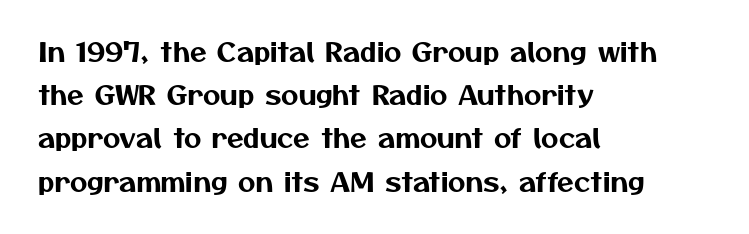
Honestly, the row spacing looks completely unremarkable. Typeset ragged right — the left edge is the straight one. The type is set solid horizontally, with unmodified tracking. Words float on clear page, feet unadorned.
